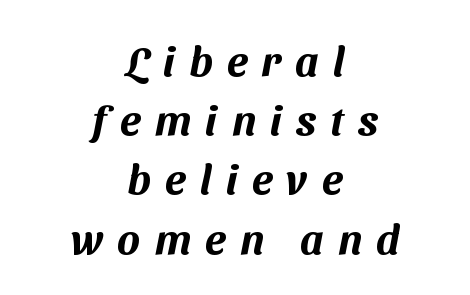
What's the leading like? Ordinary, nothing unusual. Descenders hang freely into open space. The lines in this sample share a center point and differ in where they start and stop. Spacing verdict: proportional, widths tailored to each character.
